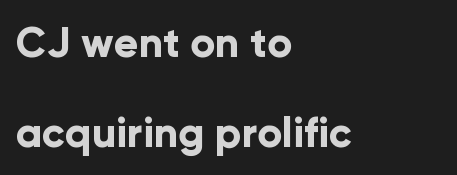
Q: Is the text bold? A: Yes.
Q: Is the text italic (slanted)? A: No, it is upright.
Q: Is the typeface a serif or a sans-serif typeface? A: Sans-serif.
Q: Is the text underlined? A: No.
Q: How is the paragraph aligned? A: Left-aligned.
Q: Is the spacing between letters normal or unusually wide? A: Normal.
Q: Is the spacing between lines tight, normal or loose? A: Loose.
Q: Width (condensed, normal, or wide)? A: Normal.
Q: Stroke contrast? A: Low.
Q: x-height? A: Medium.
Q: Monospaced? A: No.
